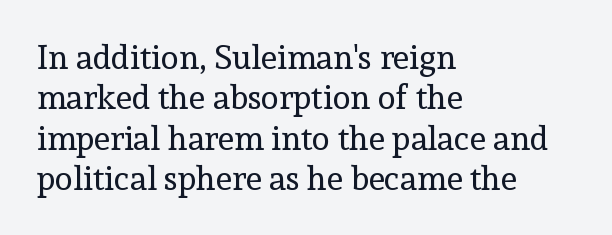
The image shows 33 px regular-weight serif type, upright; set left-aligned, line spacing 1.22x, normal letter spacing, not underlined; a medium x-height.
